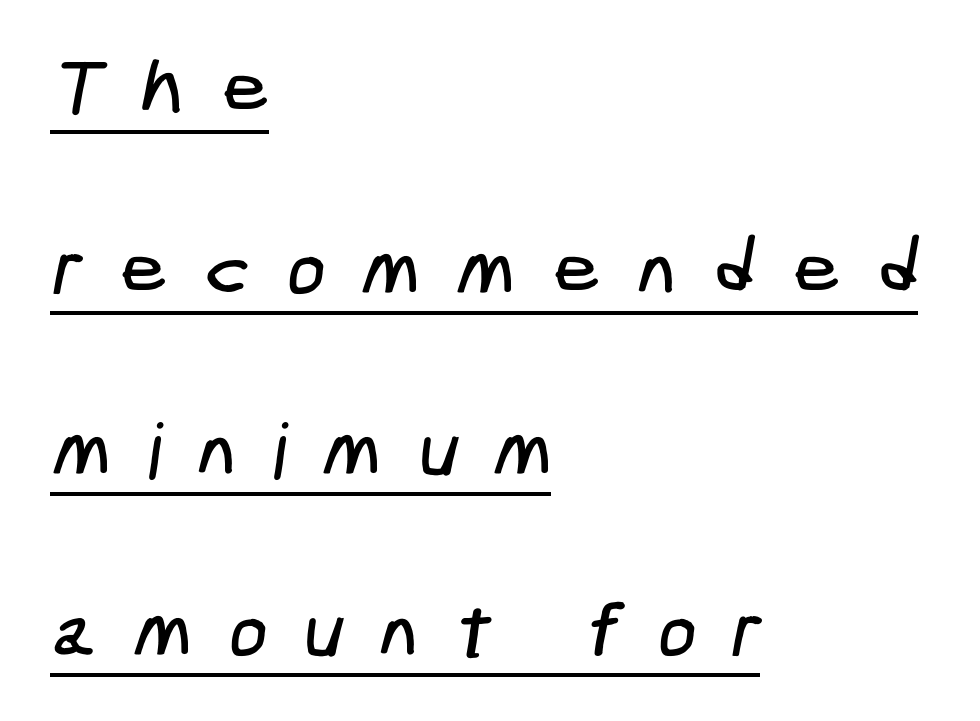
Each line starts at the same left margin while the right side varies. Underline: present. Check where the strokes stop: nothing finishes them off — pure sans. Compared with typical paragraphs, the rows here are farther apart.
